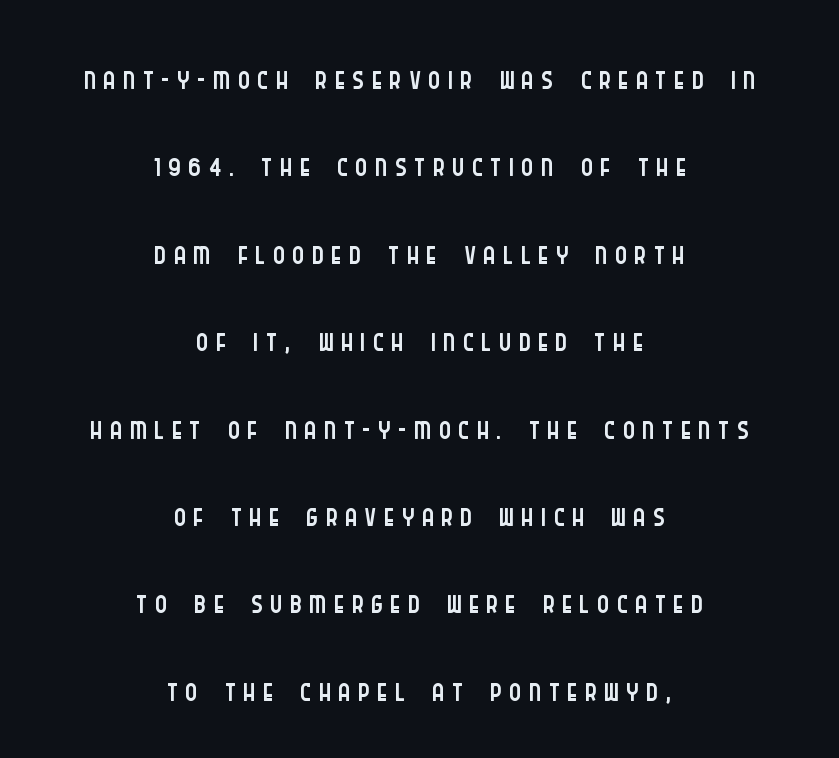
Q: Is the text bold? A: No.
Q: Is the text italic (slanted)? A: No, it is upright.
Q: Is the typeface a serif or a sans-serif typeface? A: Sans-serif.
Q: Is the text underlined? A: No.
Q: How is the paragraph aligned? A: Centered.
Q: Is the spacing between lines tight, normal or loose? A: Loose.
Q: Width (condensed, normal, or wide)? A: Condensed.
Q: Stroke contrast? A: Low.
Q: x-height? A: Large.
Q: Monospaced? A: No.
